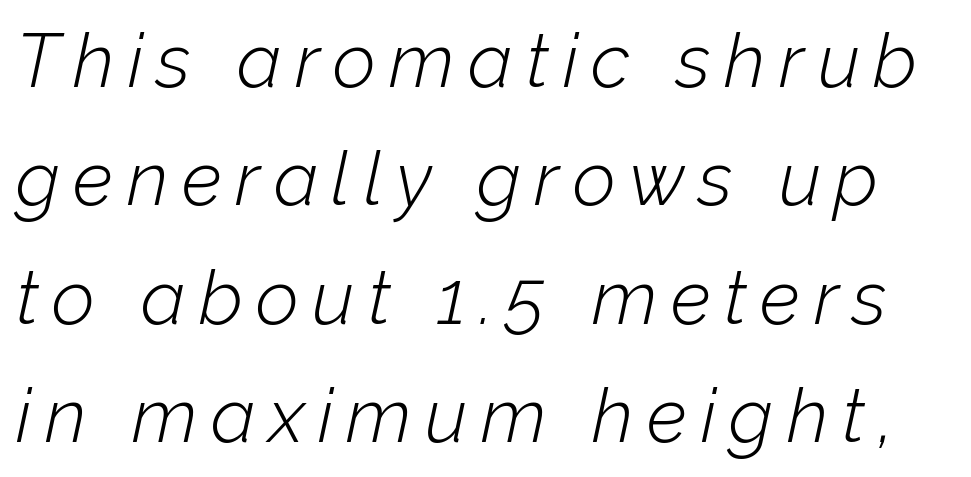
{"italic": "yes", "lean": "right", "slant_degrees": 12, "bold": "no", "weight": "light", "width": "normal", "stroke_contrast": "low", "x_height": "medium", "monospaced": "no", "underline": "no", "line_spacing": "normal", "line_spacing_ratio": 1.58, "glyph_px": 75}
